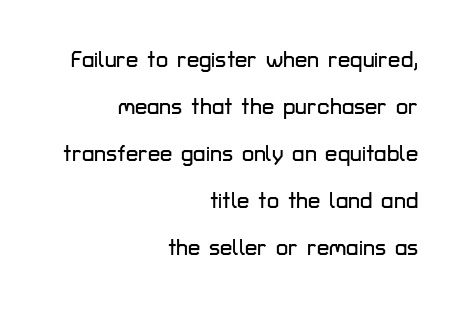
{"italic": "no", "underline": "no", "align": "right", "line_spacing": "loose", "line_spacing_ratio": 2.14, "letter_spacing": "normal", "letter_spacing_em": 0.0, "glyph_px": 22}
